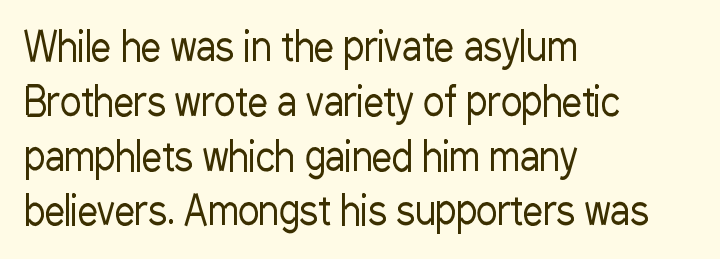
Q: Is the text bold? A: No.
Q: Is the text italic (slanted)? A: No, it is upright.
Q: Is the typeface a serif or a sans-serif typeface? A: Sans-serif.
Q: Is the text underlined? A: No.
Q: How is the paragraph aligned? A: Left-aligned.
Q: Is the spacing between letters normal or unusually wide? A: Normal.
Q: Is the spacing between lines tight, normal or loose? A: Normal.
Q: Width (condensed, normal, or wide)? A: Condensed.
Q: Stroke contrast? A: Low.
Q: x-height? A: Medium.
Q: Monospaced? A: No.
